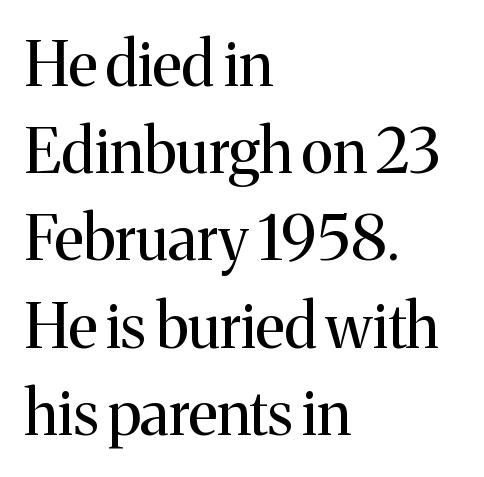
Q: Is the text bold? A: No.
Q: Is the text italic (slanted)? A: No, it is upright.
Q: Is the typeface a serif or a sans-serif typeface? A: Serif.
Q: Is the text underlined? A: No.
Q: How is the paragraph aligned? A: Left-aligned.
Q: Is the spacing between letters normal or unusually wide? A: Normal.
Q: Is the spacing between lines tight, normal or loose? A: Normal.
Q: Width (condensed, normal, or wide)? A: Normal.
Q: Stroke contrast? A: Medium.
Q: x-height? A: Medium.
Q: Monospaced? A: No.
